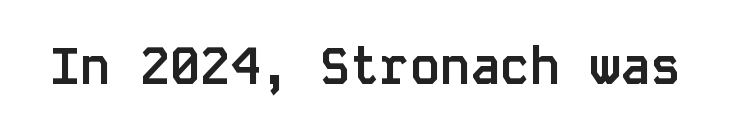
The image shows 50 px semibold sans-serif type, upright, monospaced; set normal letter spacing, not underlined; low stroke contrast and a large x-height.
